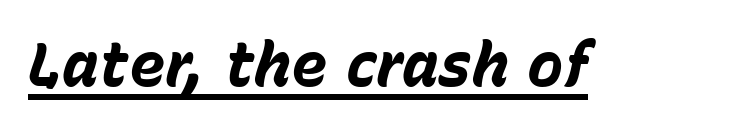
Q: Is the text bold? A: Yes.
Q: Is the text italic (slanted)? A: Yes, it leans right by about 15 degrees.
Q: Is the text underlined? A: Yes.
Q: Is the spacing between letters normal or unusually wide? A: Normal.
Q: Width (condensed, normal, or wide)? A: Normal.
Q: Stroke contrast? A: Low.
Q: x-height? A: Medium.
Q: Monospaced? A: No.
